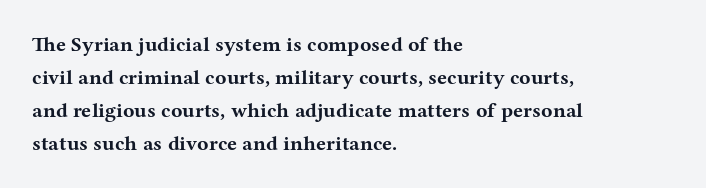
Q: Is the text bold? A: Yes.
Q: Is the text italic (slanted)? A: No, it is upright.
Q: Is the text underlined? A: No.
Q: How is the paragraph aligned? A: Left-aligned.
Q: Is the spacing between letters normal or unusually wide? A: Normal.
Q: Is the spacing between lines tight, normal or loose? A: Normal.
